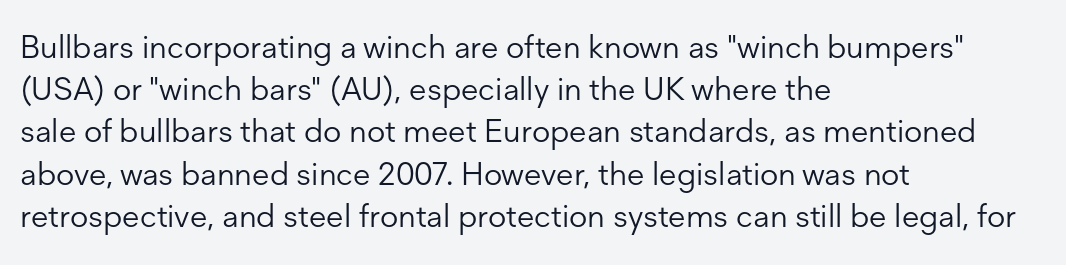
{"serif": "no", "italic": "no", "bold": "no", "weight": "light", "width": "normal", "stroke_contrast": "low", "x_height": "medium", "monospaced": "no", "underline": "no", "align": "left", "line_spacing": "normal", "line_spacing_ratio": 1.32, "letter_spacing": "normal", "letter_spacing_em": 0.0, "glyph_px": 32}
